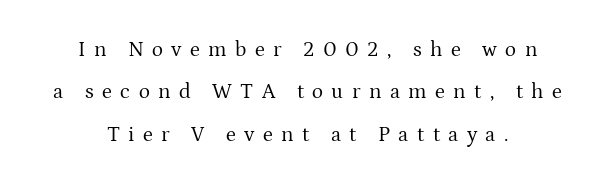
Q: Is the text bold? A: No.
Q: Is the text italic (slanted)? A: No, it is upright.
Q: Is the text underlined? A: No.
Q: How is the paragraph aligned? A: Centered.
Q: Is the spacing between letters normal or unusually wide? A: Unusually wide.
Q: Is the spacing between lines tight, normal or loose? A: Loose.
